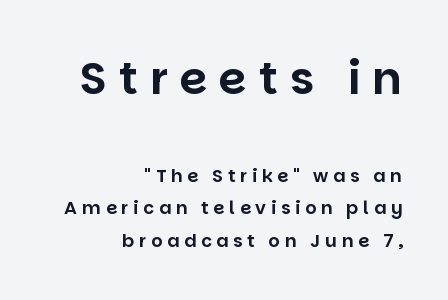
The image shows 45 px sans-serif type, upright; set right-aligned, line spacing 1.8x, unusually wide letter spacing (+0.26 em), not underlined; the first (top) block is 2.5x larger; low stroke contrast and a large x-height.
